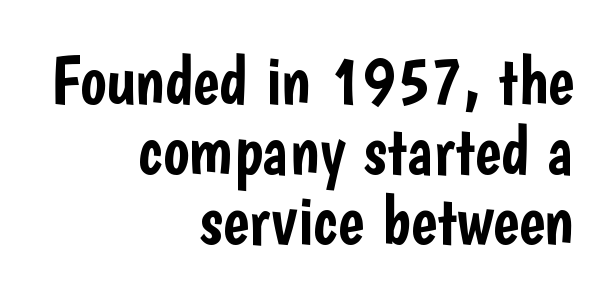
The image shows 70 px condensed sans-serif type, upright; set right-aligned, tight line spacing (1.0x), normal letter spacing, not underlined; low stroke contrast and a medium x-height.
